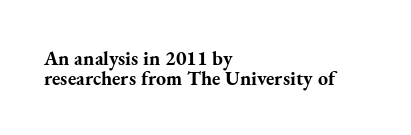
{"italic": "no", "bold": "yes", "underline": "no", "align": "left", "line_spacing": "tight", "line_spacing_ratio": 0.99, "letter_spacing": "normal", "letter_spacing_em": 0.0, "glyph_px": 20}
